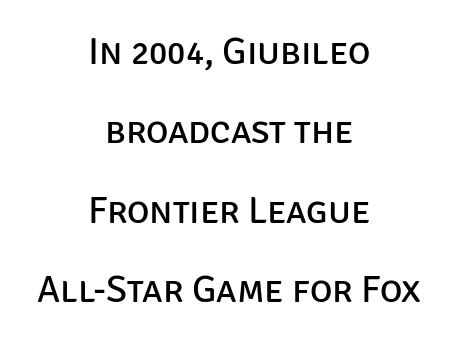
Q: Is the text bold? A: No.
Q: Is the text italic (slanted)? A: No, it is upright.
Q: Is the typeface a serif or a sans-serif typeface? A: Sans-serif.
Q: Is the text underlined? A: No.
Q: How is the paragraph aligned? A: Centered.
Q: Is the spacing between letters normal or unusually wide? A: Normal.
Q: Is the spacing between lines tight, normal or loose? A: Loose.
Q: Width (condensed, normal, or wide)? A: Normal.
Q: Stroke contrast? A: Low.
Q: x-height? A: Large.
Q: Monospaced? A: No.
